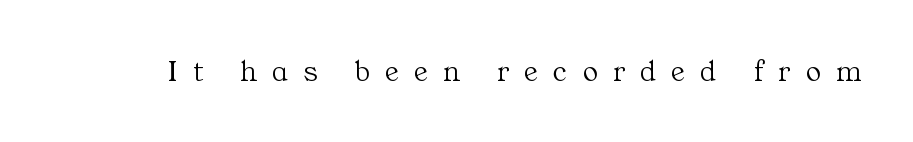
Q: Is the text bold? A: No.
Q: Is the text italic (slanted)? A: No, it is upright.
Q: Is the typeface a serif or a sans-serif typeface? A: Serif.
Q: Is the text underlined? A: No.
Q: Is the spacing between letters normal or unusually wide? A: Unusually wide.
Q: Width (condensed, normal, or wide)? A: Normal.
Q: Stroke contrast? A: Medium.
Q: x-height? A: Medium.
Q: Monospaced? A: No.
